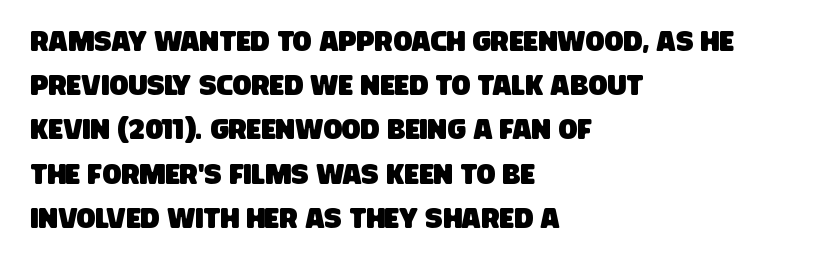
Q: Is the typeface a serif or a sans-serif typeface? A: Sans-serif.
Q: Is the text underlined? A: No.
Q: How is the paragraph aligned? A: Left-aligned.
Q: Is the spacing between letters normal or unusually wide? A: Normal.
Q: Is the spacing between lines tight, normal or loose? A: Normal.
Q: Width (condensed, normal, or wide)? A: Condensed.
Q: Stroke contrast? A: Low.
Q: x-height? A: Large.
Q: Monospaced? A: No.
